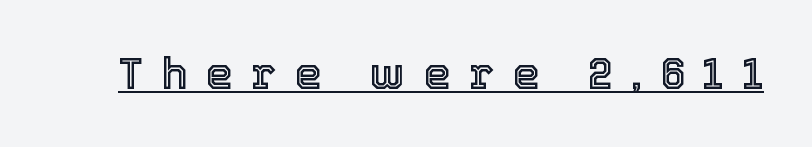
Q: Is the text italic (slanted)? A: No, it is upright.
Q: Is the text underlined? A: Yes.
Q: Is the spacing between letters normal or unusually wide? A: Unusually wide.
Q: Width (condensed, normal, or wide)? A: Normal.
Q: x-height? A: Medium.
Q: Monospaced? A: No.
